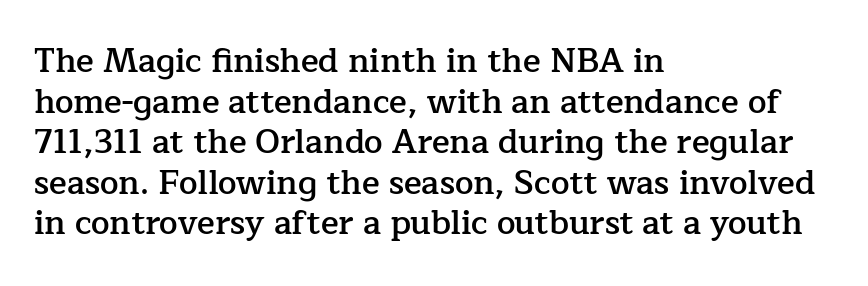
The image shows 33 px semibold serif type, upright; set left-aligned, line spacing 1.23x, normal letter spacing, not underlined; low stroke contrast and a medium x-height.
